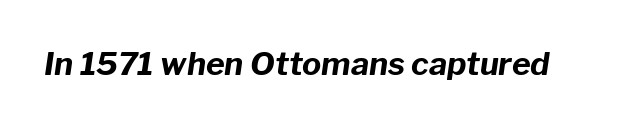
Q: Is the text bold? A: Yes.
Q: Is the text italic (slanted)? A: Yes, it leans right by about 8 degrees.
Q: Is the text underlined? A: No.
Q: Is the spacing between letters normal or unusually wide? A: Normal.
Q: Width (condensed, normal, or wide)? A: Normal.
Q: Stroke contrast? A: Low.
Q: x-height? A: Medium.
Q: Monospaced? A: No.
